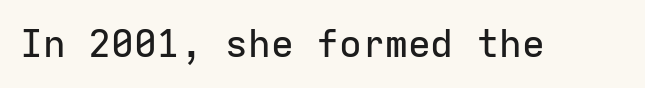
Is the letter spacing exaggerated? No — it looks like the ordinary default. Regarding serifs, this sample does without them. The area under the type is left untouched. Looks like terminal output: every glyph gets an equal slot. Style check: upright.
